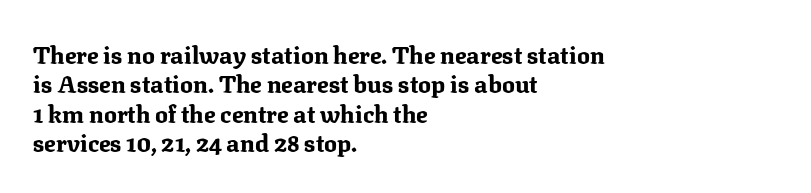
The image shows 24 px bold type, upright; set left-aligned, line spacing 1.22x, normal letter spacing, not underlined.
